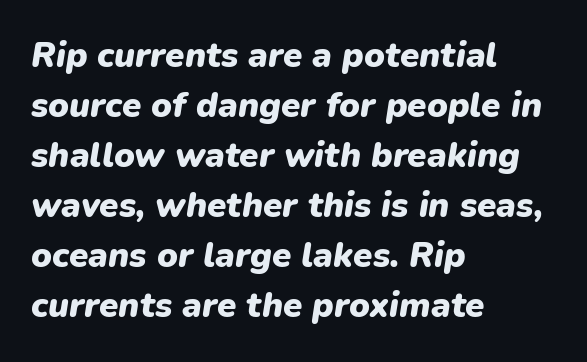
The image shows 35 px heavy type, italic (leaning right); set left-aligned, normal line spacing (1.43x), normal letter spacing, not underlined; low stroke contrast and a medium x-height.
